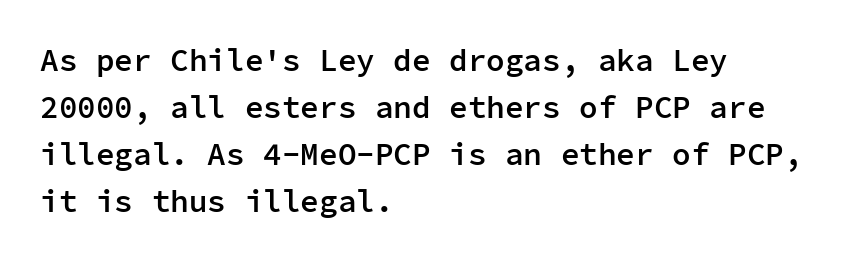
Posture: upright roman. The zone under the glyphs is completely vacant. Honestly, the row spacing looks completely unremarkable. The passage shown has conventional tracking throughout. Type style note: lacks serifs.
